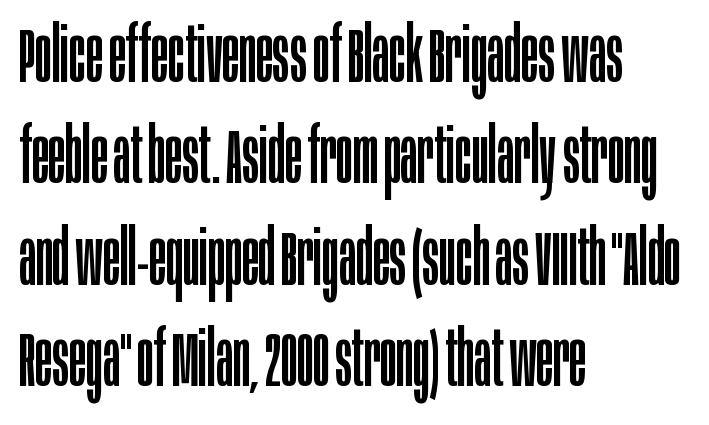
The image shows 78 px regular-weight, condensed sans-serif type, upright; set left-aligned, normal line spacing (1.3x), normal letter spacing, not underlined; low stroke contrast and a large x-height.
